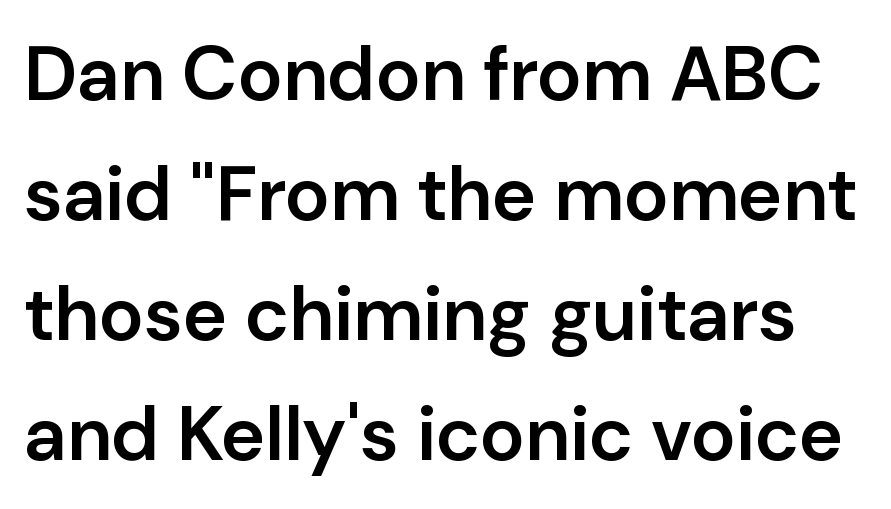
The image shows 76 px semibold sans-serif type, upright; set normal line spacing (1.58x), normal letter spacing, not underlined; low stroke contrast and a medium x-height.
